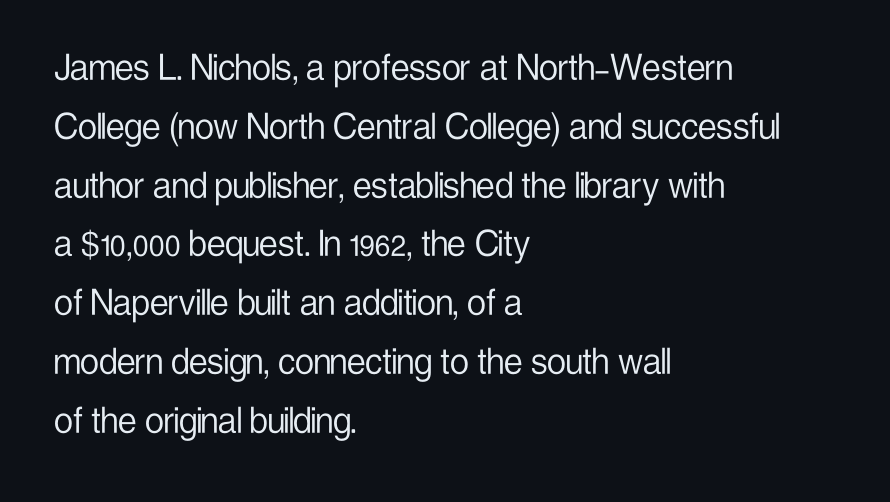
The image shows 42 px light, condensed sans-serif type, upright; set left-aligned, normal line spacing (1.4x), normal letter spacing, not underlined; low stroke contrast and a medium x-height.
